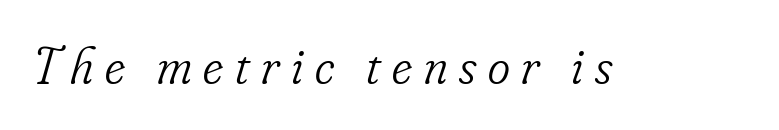
The image shows 53 px light, condensed serif type, italic (leaning right); set unusually wide letter spacing (+0.22 em), not underlined; low stroke contrast and a small x-height.
